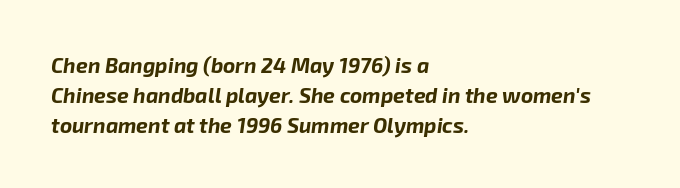
Q: Is the text bold? A: Yes.
Q: Is the text italic (slanted)? A: Yes, it leans right by about 8 degrees.
Q: Is the text underlined? A: No.
Q: How is the paragraph aligned? A: Left-aligned.
Q: Is the spacing between letters normal or unusually wide? A: Normal.
Q: Is the spacing between lines tight, normal or loose? A: Normal.
